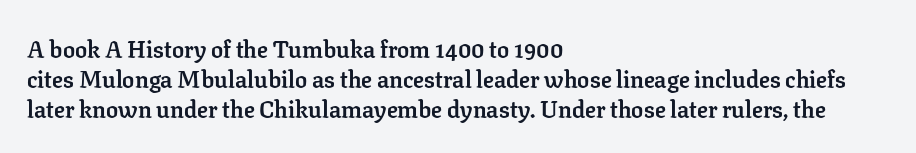
The characters look thick and weighty, a clear bold. Rows of type keep a routine distance in the vertical direction. Each word holds together tightly as a unit, with standard inter-letter gaps. Does the copy run flush right? No — it runs flush left. Beneath every word, the page is bare.
